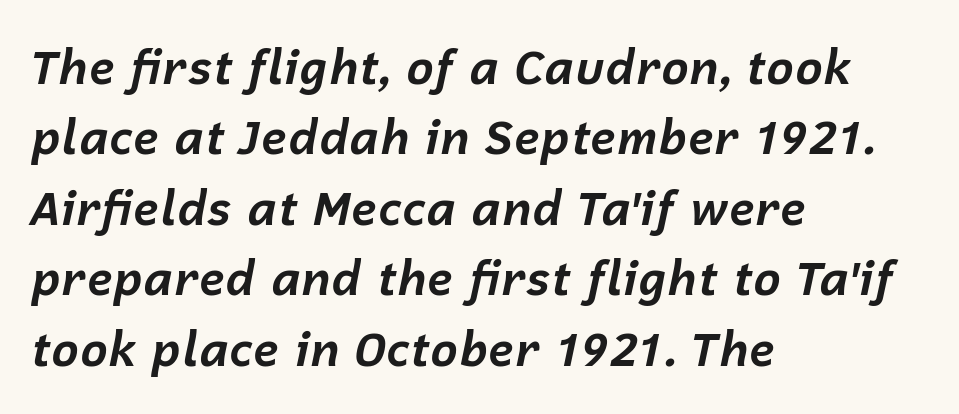
The image shows 47 px bold type, italic (leaning right); set left-aligned, normal line spacing (1.5x), normal letter spacing, not underlined; low stroke contrast and a medium x-height.
